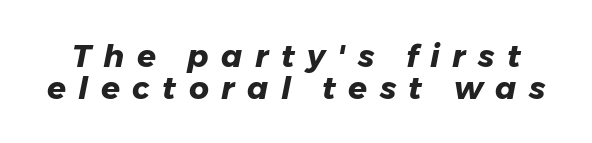
Q: Is the text bold? A: Yes.
Q: Is the text italic (slanted)? A: Yes, it leans right by about 11 degrees.
Q: Is the text underlined? A: No.
Q: Is the spacing between letters normal or unusually wide? A: Unusually wide.
Q: Is the spacing between lines tight, normal or loose? A: Tight.
Q: Width (condensed, normal, or wide)? A: Normal.
Q: Stroke contrast? A: Low.
Q: x-height? A: Medium.
Q: Monospaced? A: No.
